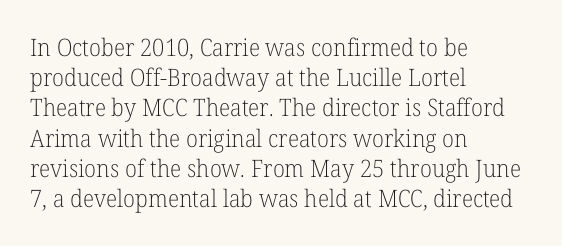
The weight would be labelled regular, book, light, or lighter still. Every stem runs plumb, perpendicular to the baseline. Descender tails drop into unmarked territory. One glance says typical: line gaps are just what's usual.
